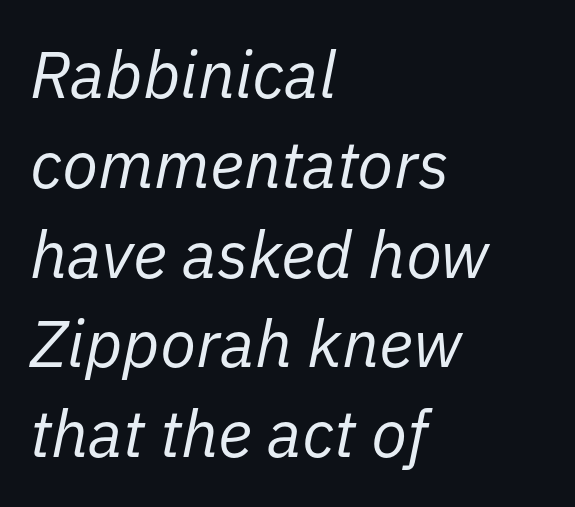
Varying glyph widths throughout — classic text-font behaviour. A light-to-regular cut is what we see here. Letters rest on an invisible, unmarked baseline. Does the copy run flush right? No — it runs flush left. An italicized treatment has been applied to the whole sample.
